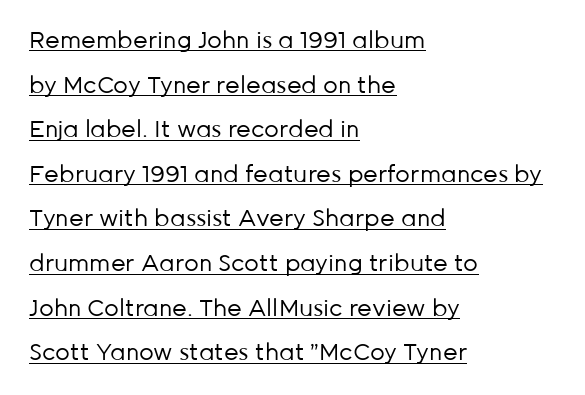
Somebody hit Ctrl+U on this one — the words are underlined. The letterforms sit at book weight or below. Is there any slant? The stems are plumb. Honestly, the rows look like they've been pulled way apart. This sample uses plain, unmodified letter spacing. Notice how the passage keeps a crisp vertical edge on the left only.
